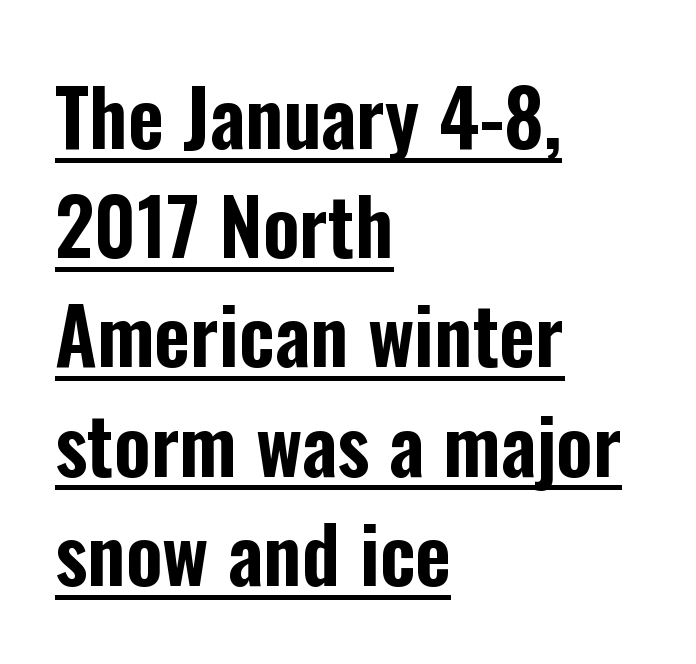
Q: Is the text italic (slanted)? A: No, it is upright.
Q: Is the typeface a serif or a sans-serif typeface? A: Sans-serif.
Q: Is the text underlined? A: Yes.
Q: How is the paragraph aligned? A: Left-aligned.
Q: Is the spacing between letters normal or unusually wide? A: Normal.
Q: Is the spacing between lines tight, normal or loose? A: Normal.
Q: Width (condensed, normal, or wide)? A: Condensed.
Q: Stroke contrast? A: Low.
Q: x-height? A: Medium.
Q: Monospaced? A: No.
